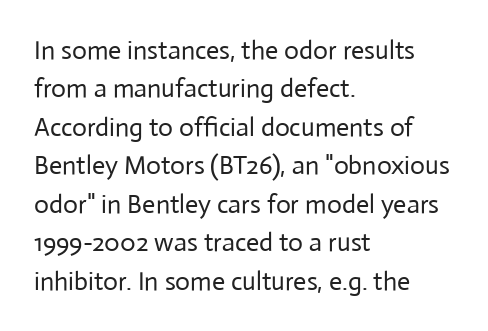
{"italic": "no", "bold": "no", "underline": "no", "align": "left", "line_spacing": "normal", "line_spacing_ratio": 1.48, "letter_spacing": "normal", "letter_spacing_em": 0.0, "glyph_px": 26}
